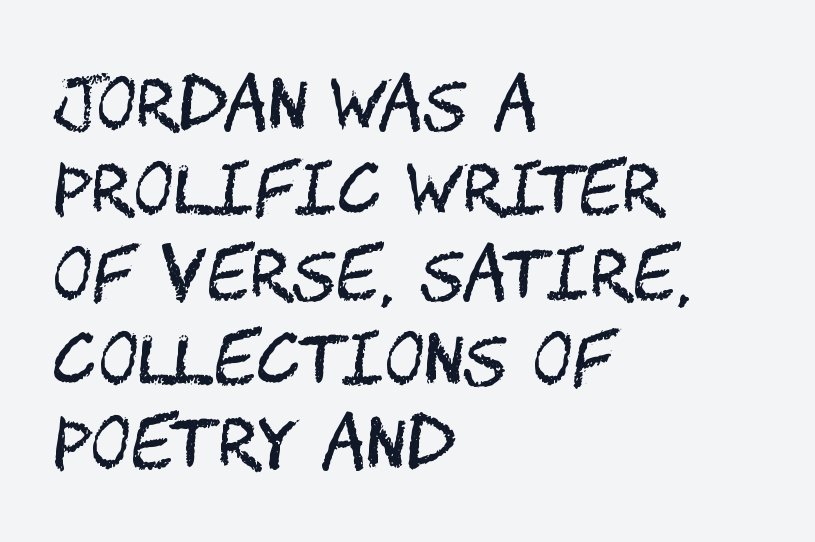
Q: Is the text bold? A: No.
Q: Is the text italic (slanted)? A: No, it is upright.
Q: Is the typeface a serif or a sans-serif typeface? A: Sans-serif.
Q: Is the text underlined? A: No.
Q: How is the paragraph aligned? A: Left-aligned.
Q: Is the spacing between letters normal or unusually wide? A: Normal.
Q: Width (condensed, normal, or wide)? A: Condensed.
Q: Stroke contrast? A: Medium.
Q: x-height? A: Large.
